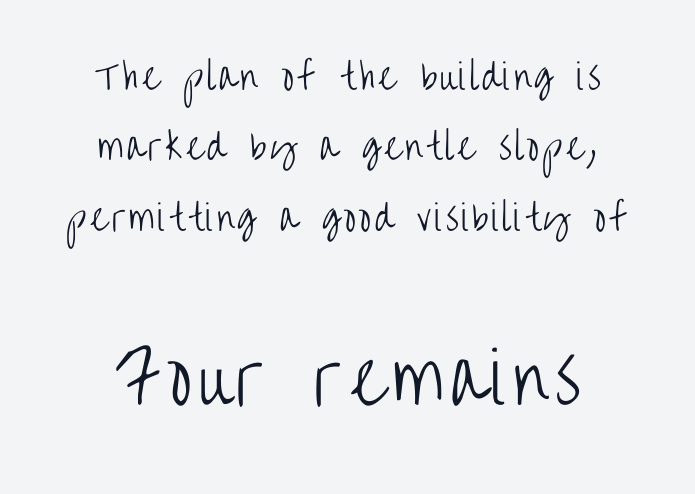
Plain, unruled lines of type. These lines were composed using upright roman letters. Nothing sits at the stroke ends, so this counts as sans-serif. The strokes carry an ordinary text weight at most.
